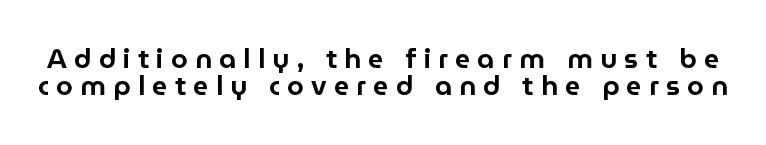
{"italic": "no", "underline": "no", "line_spacing": "tight", "line_spacing_ratio": 0.99, "letter_spacing": "wide", "letter_spacing_em": 0.27, "glyph_px": 27}
